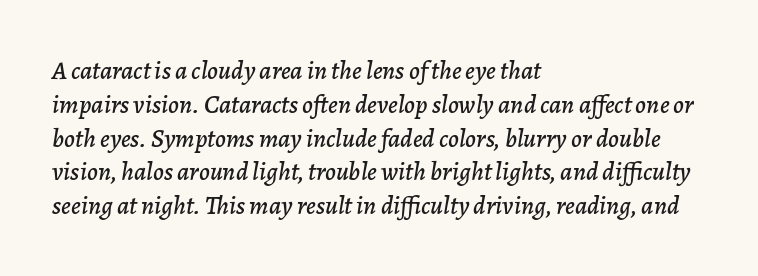
Letters rest on an invisible, unmarked baseline. What stands out about the letter spacing? Nothing — it is the standard amount. The rag falls on the right side of this text block. Rows of type keep a routine distance in the vertical direction.
